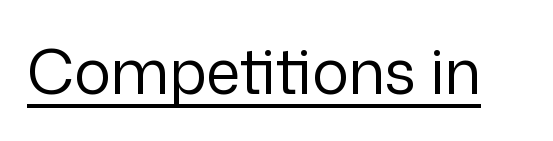
Q: Is the text bold? A: No.
Q: Is the text italic (slanted)? A: No, it is upright.
Q: Is the typeface a serif or a sans-serif typeface? A: Sans-serif.
Q: Is the text underlined? A: Yes.
Q: Is the spacing between letters normal or unusually wide? A: Normal.
Q: Width (condensed, normal, or wide)? A: Normal.
Q: Stroke contrast? A: Low.
Q: x-height? A: Medium.
Q: Monospaced? A: No.
